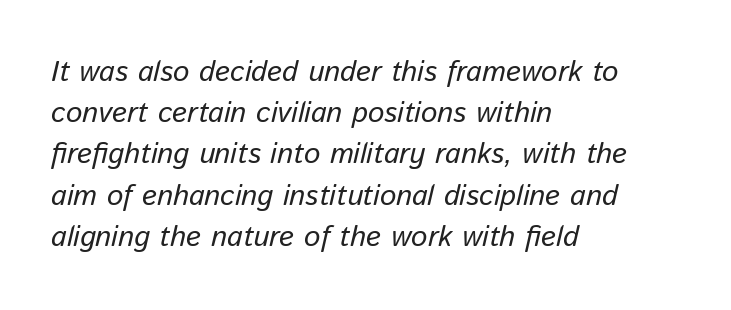
The image shows 29 px regular-weight type, italic (leaning right); set left-aligned, normal line spacing (1.42x), normal letter spacing, not underlined; low stroke contrast and a medium x-height.
